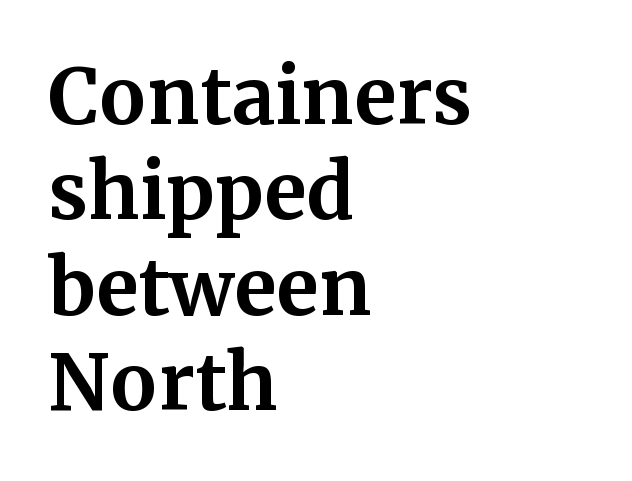
The image shows 77 px bold serif type, upright; set left-aligned, line spacing 1.24x, normal letter spacing, not underlined; medium stroke contrast and a medium x-height.
